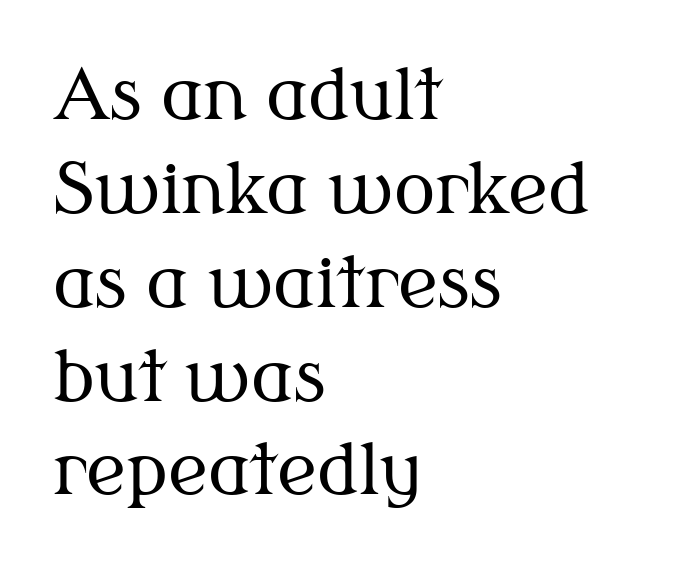
{"serif": "yes", "italic": "no", "bold": "no", "weight": "regular", "width": "normal", "stroke_contrast": "medium", "x_height": "medium", "monospaced": "no", "underline": "no", "align": "left", "line_spacing": "normal", "line_spacing_ratio": 1.36, "letter_spacing": "normal", "letter_spacing_em": 0.0, "glyph_px": 69}
